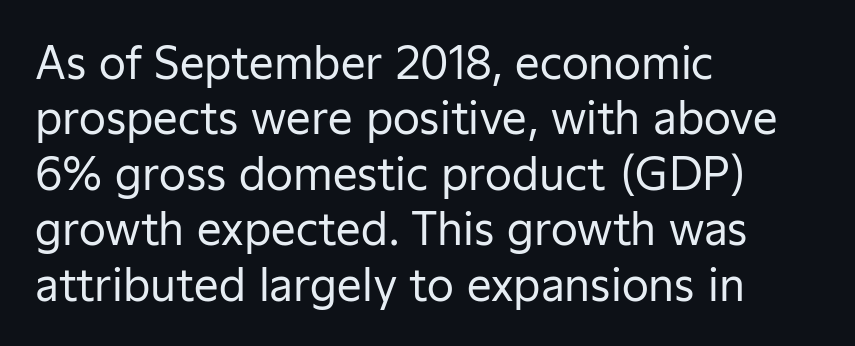
Short note: letters normally spaced. Only glyphs here, with clear space below each row. A typesetter would call this proportional, since set widths differ per character. Casual observation: everything's shoved over to the left. These lines sit exactly where default settings would place them. This is the regular roman posture of the typeface.
